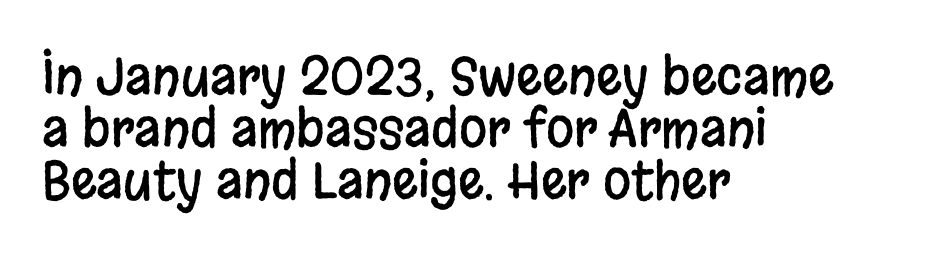
Compared with a centered layout, this one pins lines to the left instead. The passage shown is typed in a proportional face where columns would drift. The rendering keeps characters at their native spacing. A typesetter would label this face a sans. Rendered with straight, roman letterforms. The words here are not underlined.
